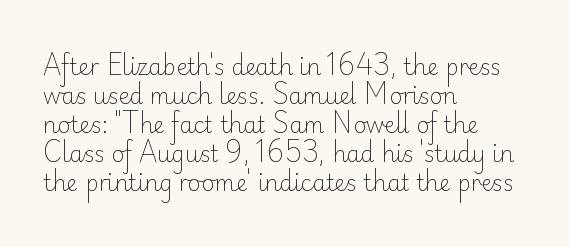
The image shows 22 px text type, upright; set left-aligned, normal line spacing (1.32x), normal letter spacing, not underlined.
